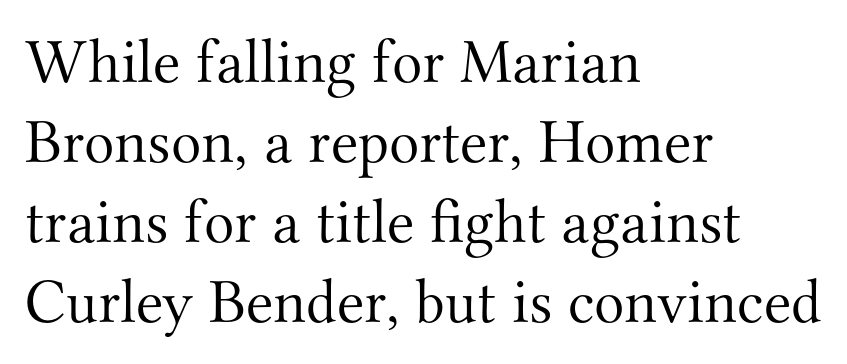
Q: Is the text bold? A: No.
Q: Is the text italic (slanted)? A: No, it is upright.
Q: Is the typeface a serif or a sans-serif typeface? A: Serif.
Q: Is the text underlined? A: No.
Q: How is the paragraph aligned? A: Left-aligned.
Q: Is the spacing between letters normal or unusually wide? A: Normal.
Q: Is the spacing between lines tight, normal or loose? A: Normal.
Q: Width (condensed, normal, or wide)? A: Normal.
Q: Stroke contrast? A: Medium.
Q: x-height? A: Small.
Q: Monospaced? A: No.
